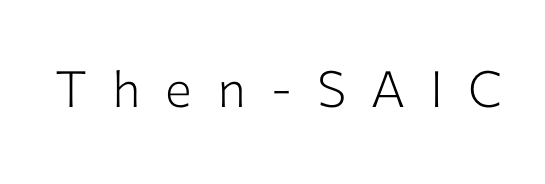
{"serif": "no", "italic": "no", "bold": "no", "weight": "light", "width": "normal", "stroke_contrast": "low", "x_height": "medium", "monospaced": "no", "underline": "no", "letter_spacing": "wide", "letter_spacing_em": 0.5, "glyph_px": 50}
